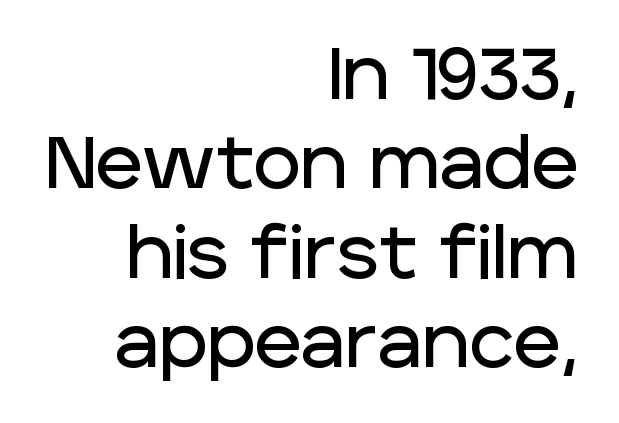
The image shows 72 px sans-serif type, upright; set right-aligned, line spacing 1.24x, normal letter spacing, not underlined; low stroke contrast and a large x-height.
